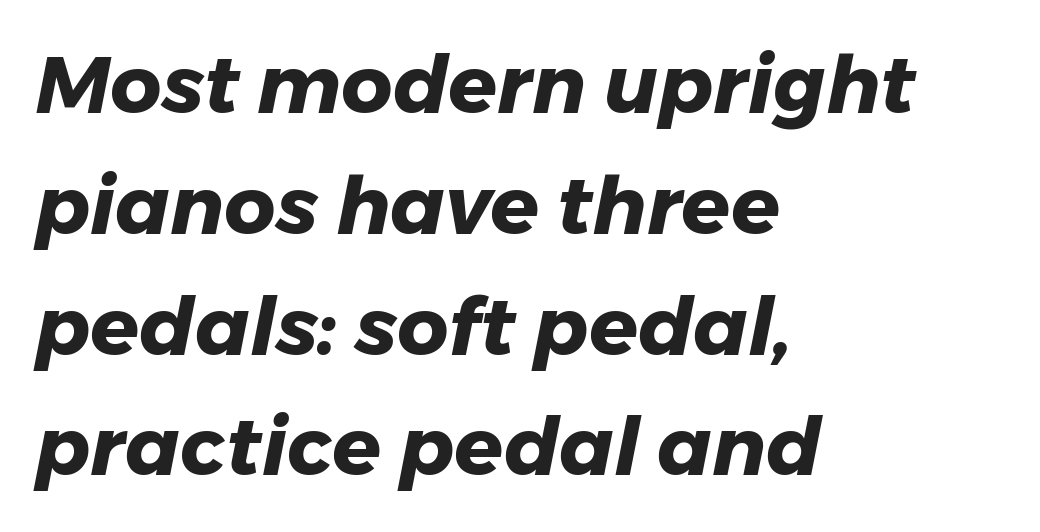
Reading down the block, your eye returns to a fixed left position each line. Italic: yes, the glyphs are oblique. Do the characters align in a grid? No, the font is proportional. Default kerning and tracking; the words read as compact shapes. The glyphs are unaccompanied by any horizontal stroke below them.
